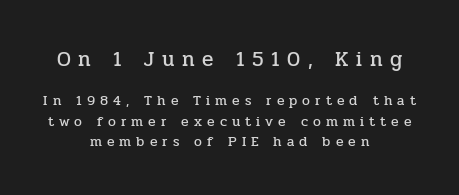
A typesetter would mark this as roman, not italic. These two chunks differ in scale, with the top chunk taking the larger measure. Evenly set lines give the paragraph a standard silhouette. Visually the block forms a symmetrical silhouette, jagged on both flanks.
